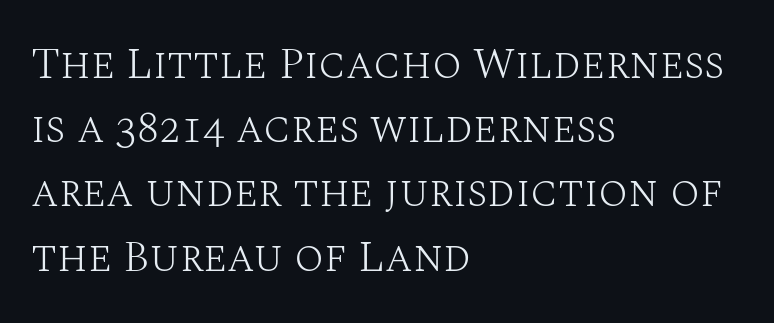
{"serif": "yes", "italic": "no", "bold": "no", "weight": "light", "width": "normal", "stroke_contrast": "medium", "x_height": "large", "monospaced": "no", "underline": "no", "align": "left", "line_spacing": "normal", "line_spacing_ratio": 1.46, "letter_spacing": "normal", "letter_spacing_em": 0.0, "glyph_px": 44}
